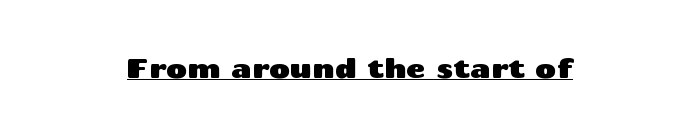
{"italic": "no", "underline": "yes", "align": "center", "letter_spacing": "normal", "letter_spacing_em": 0.0, "glyph_px": 26}
